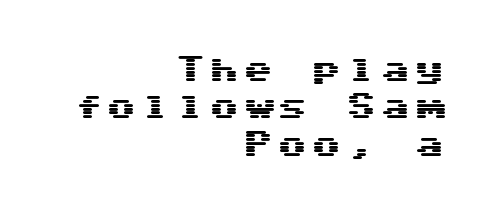
The image shows 30 px wide sans-serif type, upright; set right-aligned, normal line spacing (1.25x), not underlined; medium stroke contrast and a medium x-height.
